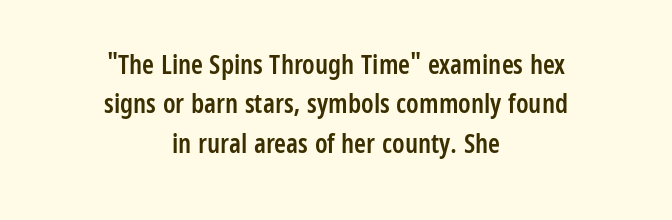
Q: Is the text bold? A: Semi-bold.
Q: Is the text italic (slanted)? A: No, it is upright.
Q: Is the text underlined? A: No.
Q: How is the paragraph aligned? A: Centered.
Q: Is the spacing between letters normal or unusually wide? A: Normal.
Q: Is the spacing between lines tight, normal or loose? A: Normal.
